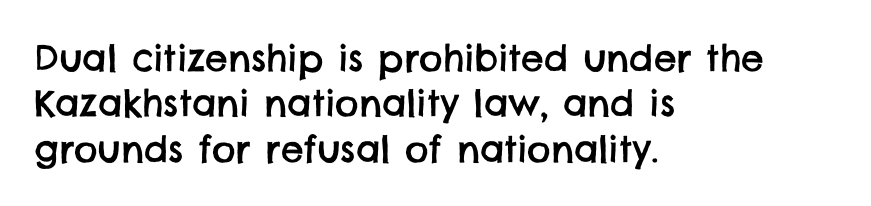
{"serif": "no", "width": "normal", "stroke_contrast": "low", "x_height": "large", "monospaced": "no", "underline": "no", "align": "left", "line_spacing": "normal", "line_spacing_ratio": 1.26, "letter_spacing": "normal", "letter_spacing_em": 0.0, "glyph_px": 36}
